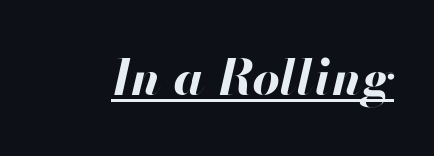
The image shows 48 px bold type, italic (leaning right); set normal letter spacing, underlined; high stroke contrast and a small x-height.
